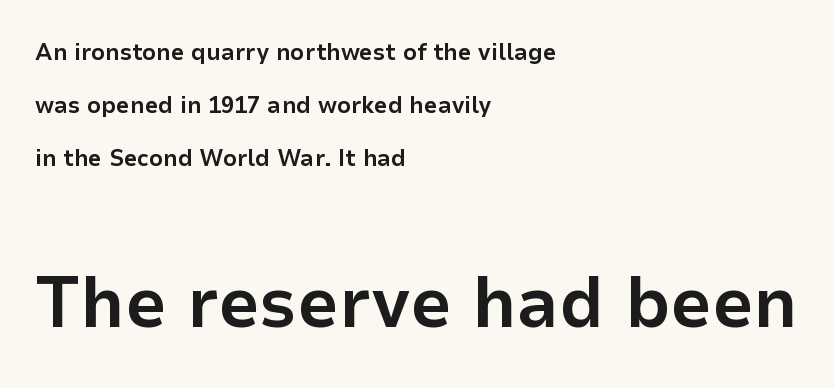
The image shows 73 px bold sans-serif type, upright; set left-aligned, loose line spacing (2.21x), normal letter spacing, not underlined; the second (bottom) block is 3.04x larger; low stroke contrast and a medium x-height.
